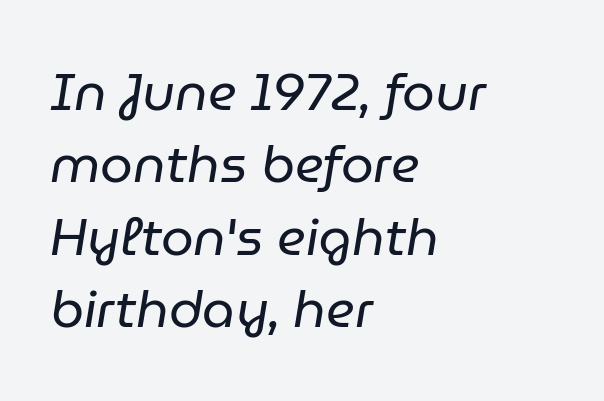
Q: Is the text bold? A: No.
Q: Is the text italic (slanted)? A: Yes, it leans right by about 9 degrees.
Q: Is the text underlined? A: No.
Q: How is the paragraph aligned? A: Left-aligned.
Q: Is the spacing between letters normal or unusually wide? A: Normal.
Q: Is the spacing between lines tight, normal or loose? A: Normal.
Q: Width (condensed, normal, or wide)? A: Normal.
Q: Stroke contrast? A: Low.
Q: x-height? A: Medium.
Q: Monospaced? A: No.
